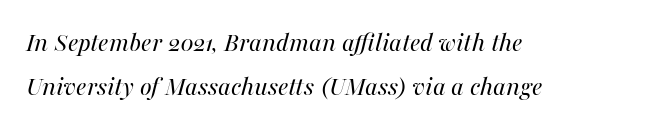
The image shows 28 px regular-weight type, italic (leaning right); set left-aligned, normal line spacing (1.58x), normal letter spacing, not underlined; medium stroke contrast and a medium x-height.
